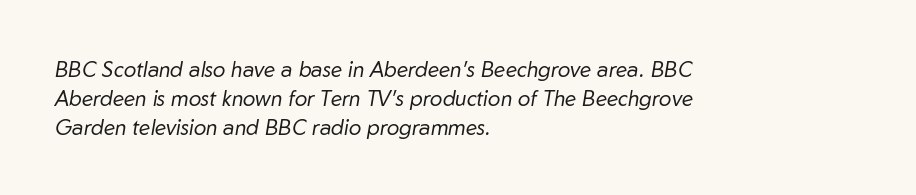
Q: Is the text bold? A: No.
Q: Is the text italic (slanted)? A: Yes, it leans right by about 10 degrees.
Q: Is the text underlined? A: No.
Q: How is the paragraph aligned? A: Left-aligned.
Q: Is the spacing between letters normal or unusually wide? A: Normal.
Q: Is the spacing between lines tight, normal or loose? A: Normal.
